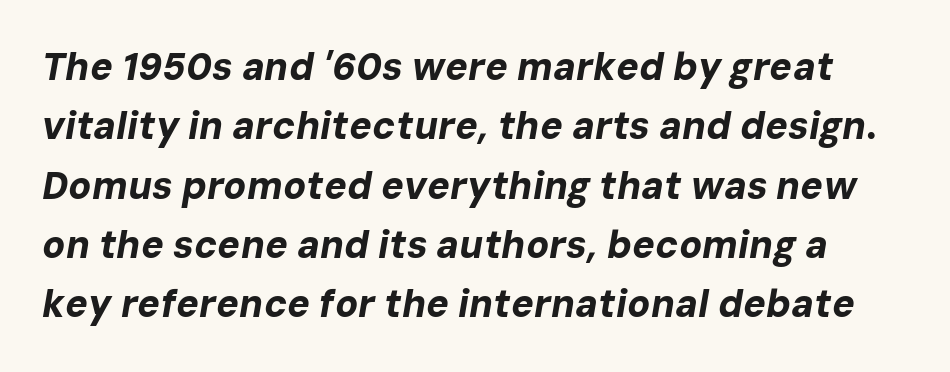
{"italic": "yes", "lean": "right", "slant_degrees": 10, "bold": "yes", "weight": "bold", "width": "normal", "stroke_contrast": "low", "x_height": "medium", "monospaced": "no", "underline": "no", "line_spacing": "normal", "line_spacing_ratio": 1.56, "letter_spacing": "normal", "letter_spacing_em": 0.0, "glyph_px": 38}
